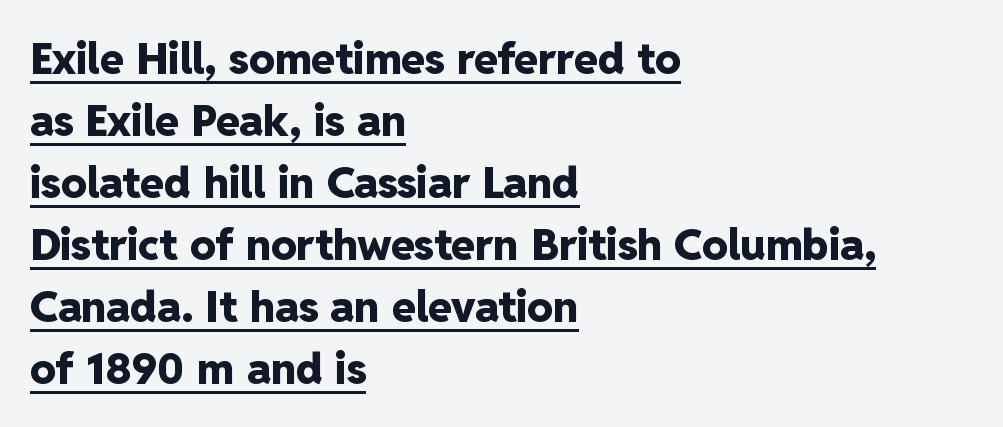
{"serif": "no", "italic": "no", "bold": "yes", "weight": "heavy", "width": "normal", "stroke_contrast": "low", "x_height": "medium", "monospaced": "no", "underline": "yes", "align": "left", "line_spacing": "normal", "line_spacing_ratio": 1.44, "letter_spacing": "normal", "letter_spacing_em": 0.0, "glyph_px": 43}
